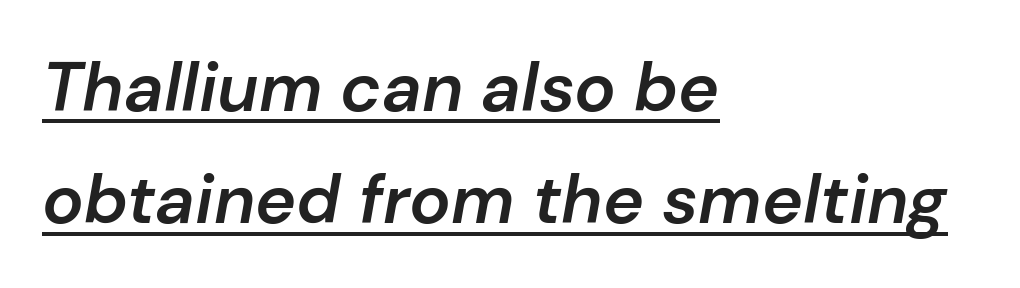
Q: Is the text bold? A: Semi-bold.
Q: Is the text italic (slanted)? A: Yes, it leans right by about 10 degrees.
Q: Is the text underlined? A: Yes.
Q: How is the paragraph aligned? A: Left-aligned.
Q: Is the spacing between letters normal or unusually wide? A: Normal.
Q: Is the spacing between lines tight, normal or loose? A: Normal.
Q: Width (condensed, normal, or wide)? A: Normal.
Q: Stroke contrast? A: Low.
Q: x-height? A: Medium.
Q: Monospaced? A: No.
